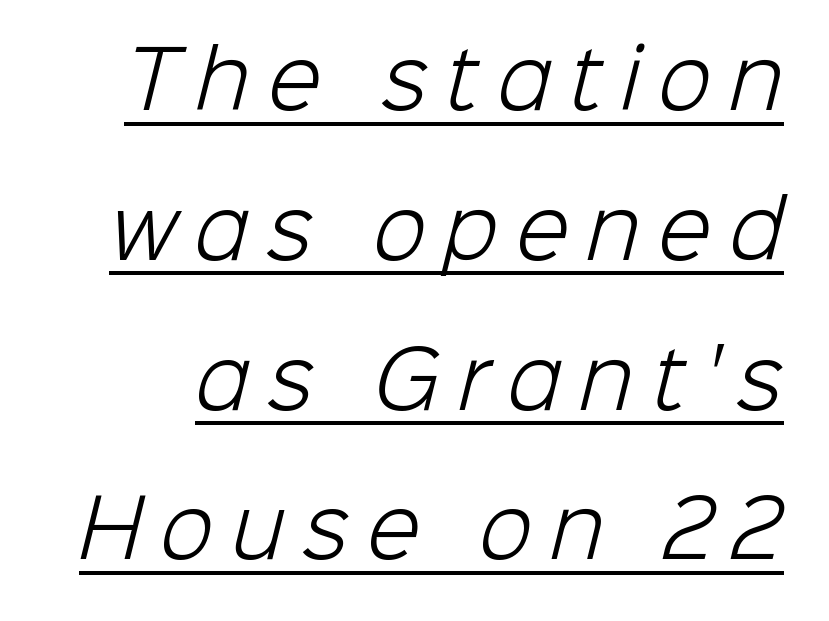
Q: Is the text bold? A: No.
Q: Is the typeface a serif or a sans-serif typeface? A: Sans-serif.
Q: Is the text underlined? A: Yes.
Q: Is the spacing between letters normal or unusually wide? A: Unusually wide.
Q: Is the spacing between lines tight, normal or loose? A: Loose.
Q: Width (condensed, normal, or wide)? A: Normal.
Q: Stroke contrast? A: Low.
Q: x-height? A: Medium.
Q: Monospaced? A: No.
